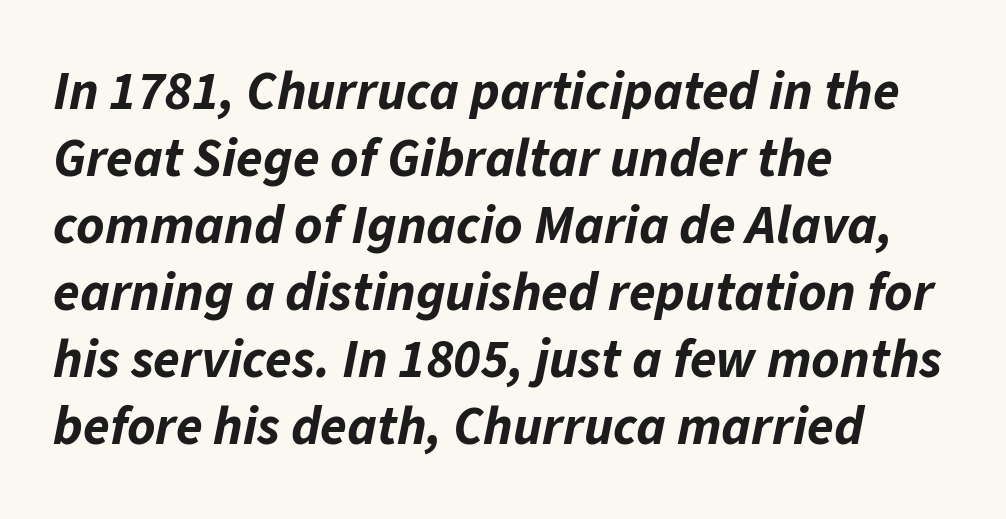
{"italic": "yes", "lean": "right", "slant_degrees": 11, "bold": "yes", "weight": "bold", "width": "normal", "stroke_contrast": "low", "x_height": "medium", "monospaced": "no", "underline": "no", "align": "left", "line_spacing_ratio": 1.24, "letter_spacing": "normal", "letter_spacing_em": 0.0, "glyph_px": 54}
